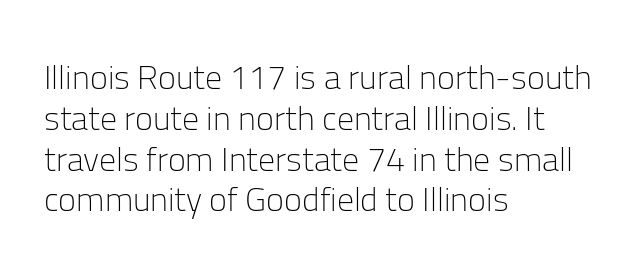
The image shows 34 px light sans-serif type, upright; set left-aligned, line spacing 1.2x, normal letter spacing, not underlined; low stroke contrast and a medium x-height.
